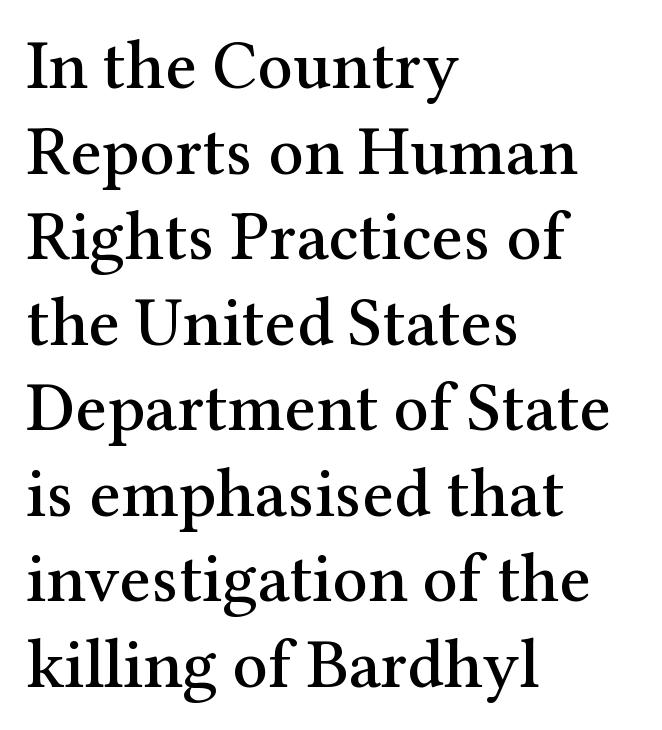
You can tell it's not italic because the verticals are truly vertical. Serifs: yes, visible at the terminals of the letterforms. Here the glyphs are tracked normally, forming tight word shapes. Think of a printed novel: that variable character pitch is what you see here. The paragraph shown leans on its left margin. Unmarked baselines from the first word to the last.
